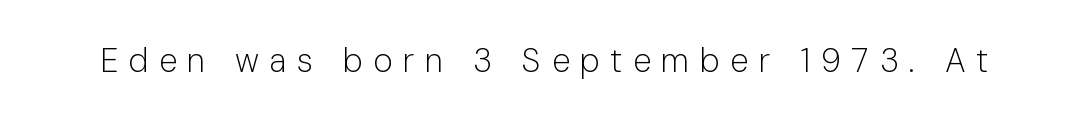
{"serif": "no", "italic": "no", "bold": "no", "weight": "light", "width": "normal", "stroke_contrast": "low", "x_height": "medium", "monospaced": "no", "underline": "no", "letter_spacing": "wide", "letter_spacing_em": 0.32, "glyph_px": 33}
